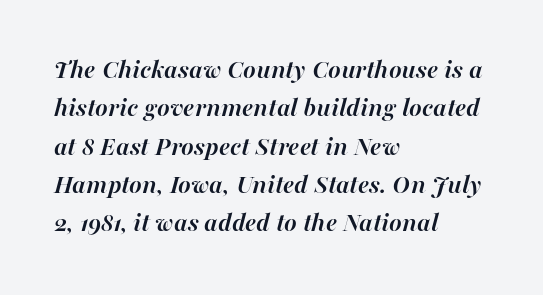
{"italic": "yes", "lean": "right", "slant_degrees": 16, "bold": "yes", "underline": "no", "align": "left", "line_spacing": "normal", "line_spacing_ratio": 1.42, "letter_spacing": "normal", "letter_spacing_em": 0.0, "glyph_px": 27}
